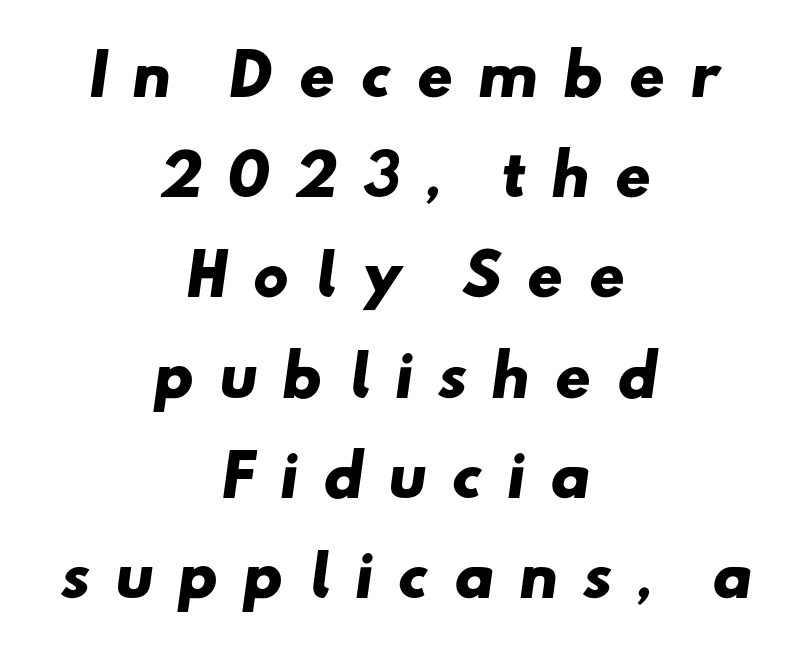
The image shows 56 px heavy, wide sans-serif type; set centered, line spacing 1.79x, unusually wide letter spacing (+0.43 em), not underlined; low stroke contrast and a small x-height.
